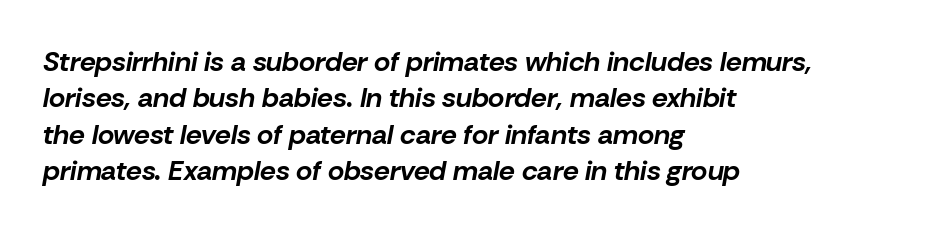
The image shows 28 px bold type, italic (leaning right); set left-aligned, normal line spacing (1.3x), normal letter spacing, not underlined; low stroke contrast and a medium x-height.
